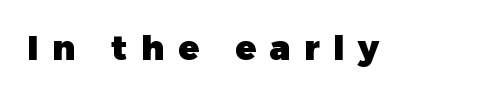
The image shows 34 px heavy sans-serif type, upright; set unusually wide letter spacing (+0.4 em), not underlined; low stroke contrast and a medium x-height.
